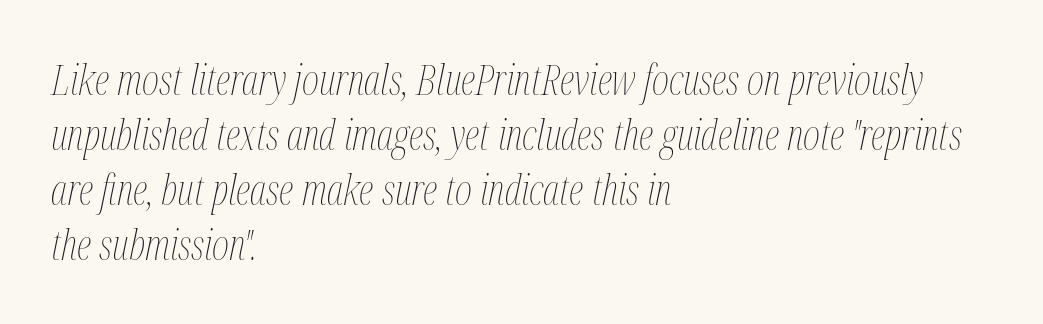
Line beginnings align vertically; line endings do not. Compared with typical paragraphs, the rows here are spaced about the same. Standard letterfit; no display-style spreading of the glyphs. These glyphs show unthickened strokes, regular width or finer. If you drew a line through each stem, it would be angled.
